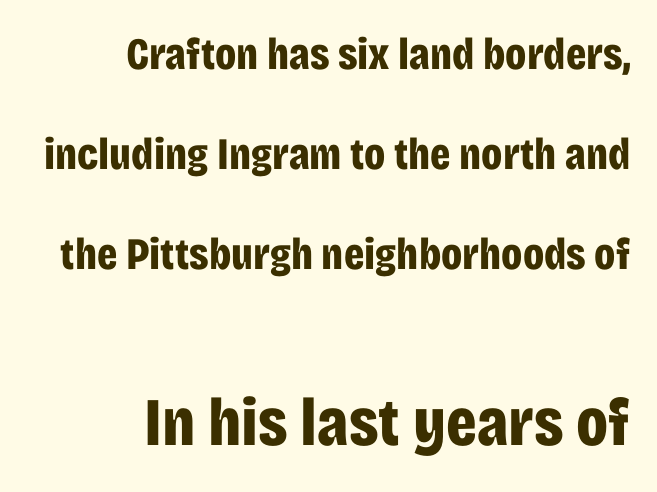
The lettering stays uniformly vertical, giving the passage a roman look. Varying glyph widths throughout — classic text-font behaviour. A bare baseline throughout the passage. The passage shown stacks its lines with a broad gap. No feet cap the strokes, marking this as sans-serif type.
